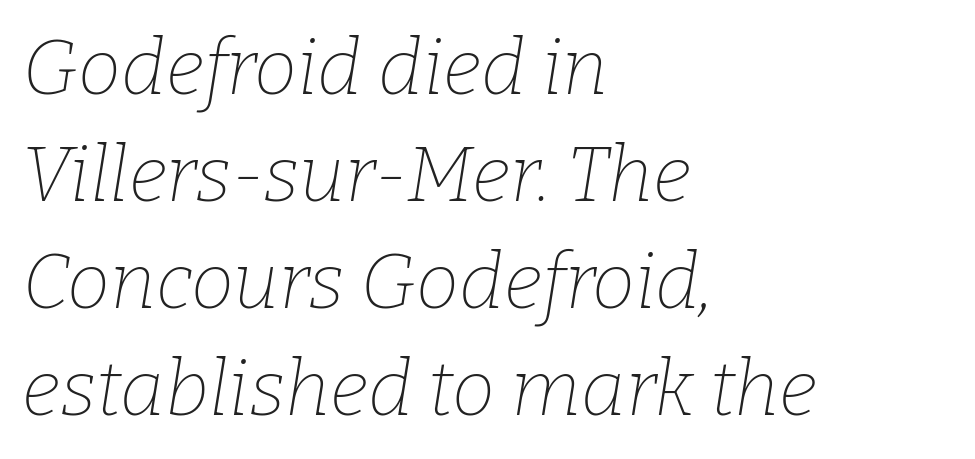
{"serif": "yes", "italic": "yes", "lean": "right", "slant_degrees": 9, "bold": "no", "weight": "thin", "width": "normal", "stroke_contrast": "low", "x_height": "medium", "monospaced": "no", "underline": "no", "align": "left", "line_spacing": "normal", "line_spacing_ratio": 1.39, "letter_spacing": "normal", "letter_spacing_em": 0.0, "glyph_px": 77}
